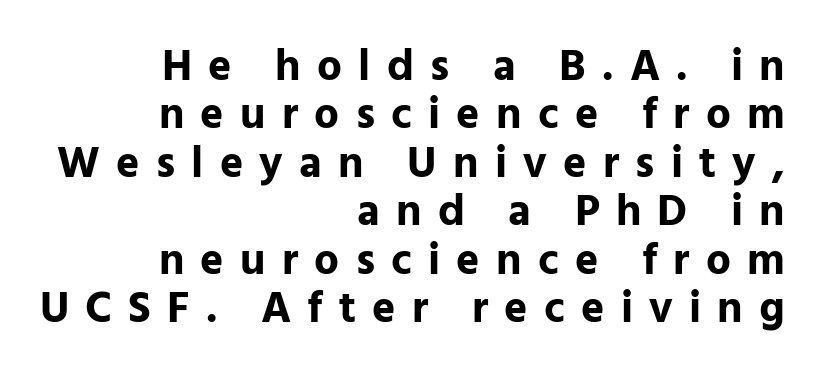
The image shows 44 px bold sans-serif type, upright; set right-aligned, tight line spacing (1.1x), unusually wide letter spacing (+0.37 em), not underlined; low stroke contrast and a medium x-height.
